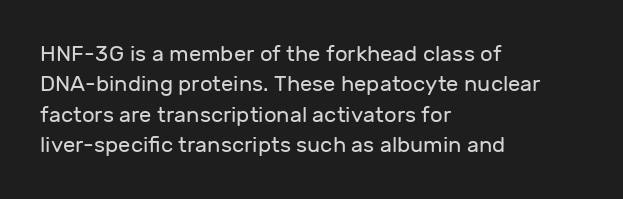
Q: Is the text bold? A: No.
Q: Is the text italic (slanted)? A: No, it is upright.
Q: Is the text underlined? A: No.
Q: How is the paragraph aligned? A: Left-aligned.
Q: Is the spacing between letters normal or unusually wide? A: Normal.
Q: Is the spacing between lines tight, normal or loose? A: Normal.
